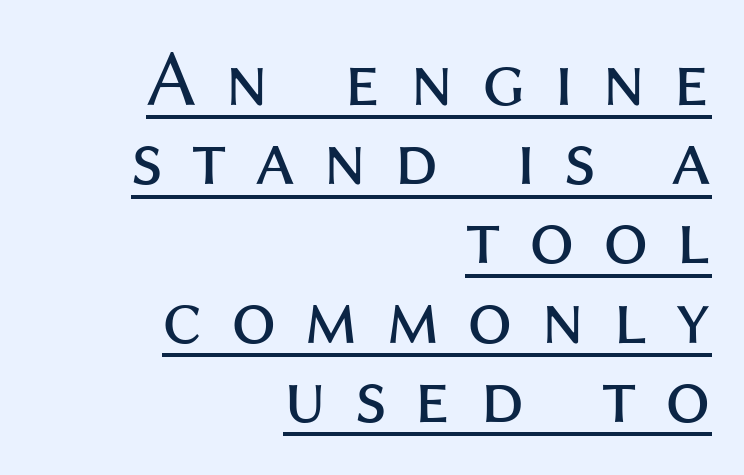
Upright lettering throughout. The block of text is dense from top to bottom, with scant space between rows. This sample uses expanded letter spacing, leaving extra air between glyphs. The characters display no serif detailing; their extremities are plain. The lettering is marked with a stroke running underneath it.
